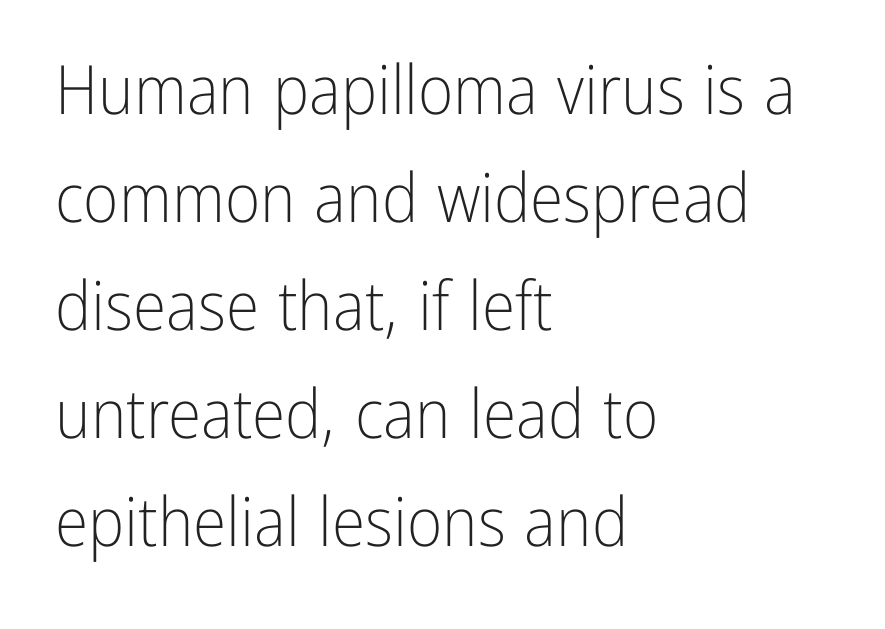
{"serif": "no", "italic": "no", "bold": "no", "weight": "light", "width": "condensed", "stroke_contrast": "low", "x_height": "medium", "monospaced": "no", "underline": "no", "align": "left", "line_spacing": "normal", "line_spacing_ratio": 1.59, "letter_spacing": "normal", "letter_spacing_em": 0.0, "glyph_px": 68}
